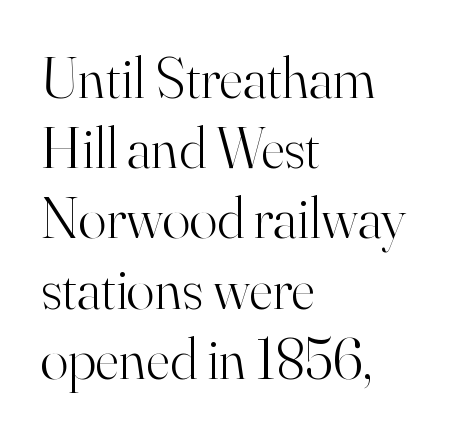
Q: Is the text bold? A: No.
Q: Is the text italic (slanted)? A: No, it is upright.
Q: Is the typeface a serif or a sans-serif typeface? A: Serif.
Q: Is the text underlined? A: No.
Q: How is the paragraph aligned? A: Left-aligned.
Q: Is the spacing between letters normal or unusually wide? A: Normal.
Q: Width (condensed, normal, or wide)? A: Normal.
Q: Stroke contrast? A: High.
Q: x-height? A: Small.
Q: Monospaced? A: No.
